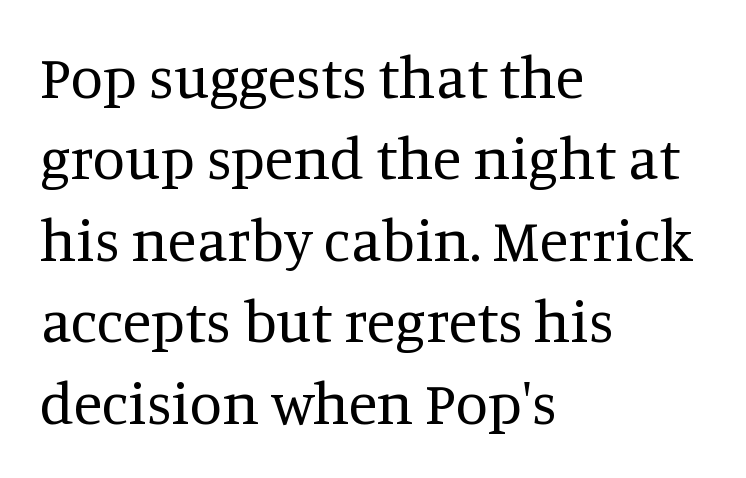
{"serif": "yes", "italic": "no", "bold": "no", "weight": "regular", "width": "normal", "stroke_contrast": "medium", "x_height": "large", "monospaced": "no", "underline": "no", "align": "left", "line_spacing": "normal", "line_spacing_ratio": 1.38, "letter_spacing": "normal", "letter_spacing_em": 0.0, "glyph_px": 59}
